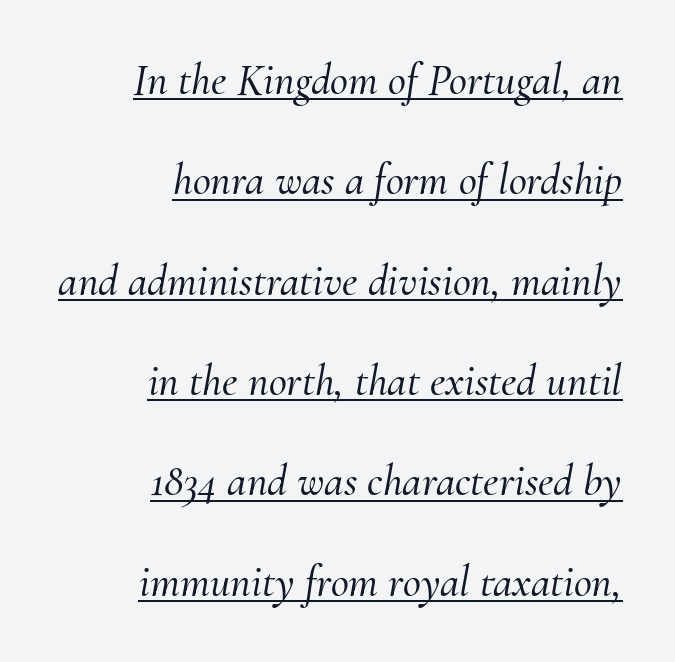
The image shows 44 px serif type, italic (leaning right); set right-aligned, loose line spacing (2.28x), normal letter spacing, underlined; medium stroke contrast and a small x-height.
